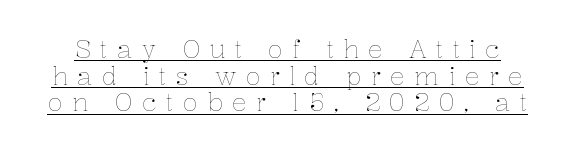
The image shows 25 px text type, upright; set tight line spacing (1.07x), unusually wide letter spacing (+0.37 em), underlined.
